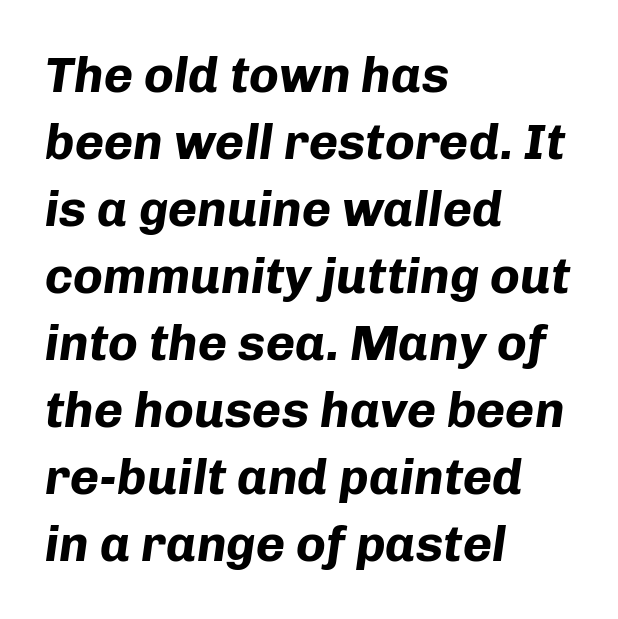
Q: Is the text bold? A: Yes.
Q: Is the text italic (slanted)? A: Yes, it leans right by about 8 degrees.
Q: Is the text underlined? A: No.
Q: How is the paragraph aligned? A: Left-aligned.
Q: Is the spacing between letters normal or unusually wide? A: Normal.
Q: Is the spacing between lines tight, normal or loose? A: Normal.
Q: Width (condensed, normal, or wide)? A: Normal.
Q: Stroke contrast? A: Low.
Q: x-height? A: Medium.
Q: Monospaced? A: No.
